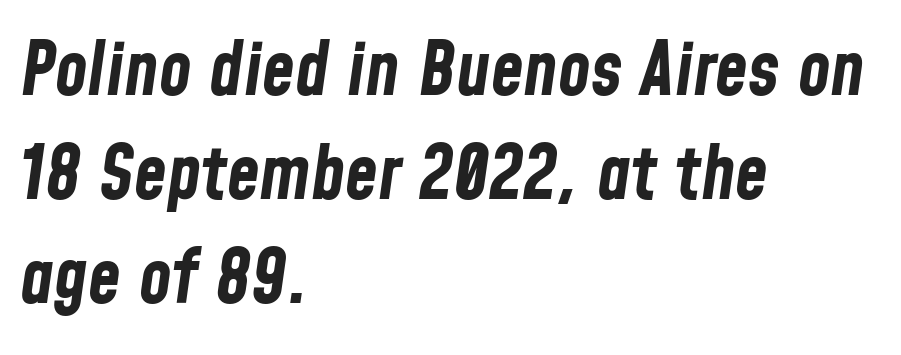
Q: Is the text bold? A: Yes.
Q: Is the text italic (slanted)? A: Yes, it leans right by about 8 degrees.
Q: Is the text underlined? A: No.
Q: How is the paragraph aligned? A: Left-aligned.
Q: Is the spacing between letters normal or unusually wide? A: Normal.
Q: Is the spacing between lines tight, normal or loose? A: Normal.
Q: Width (condensed, normal, or wide)? A: Condensed.
Q: Stroke contrast? A: Low.
Q: x-height? A: Medium.
Q: Monospaced? A: No.
